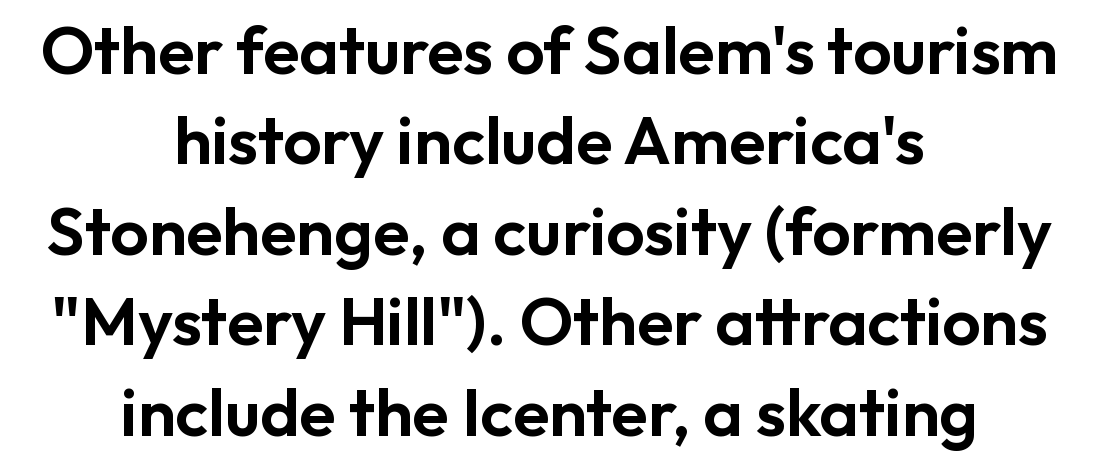
The image shows 67 px sans-serif type, upright; set centered, normal line spacing (1.35x), normal letter spacing, not underlined; low stroke contrast and a medium x-height.
